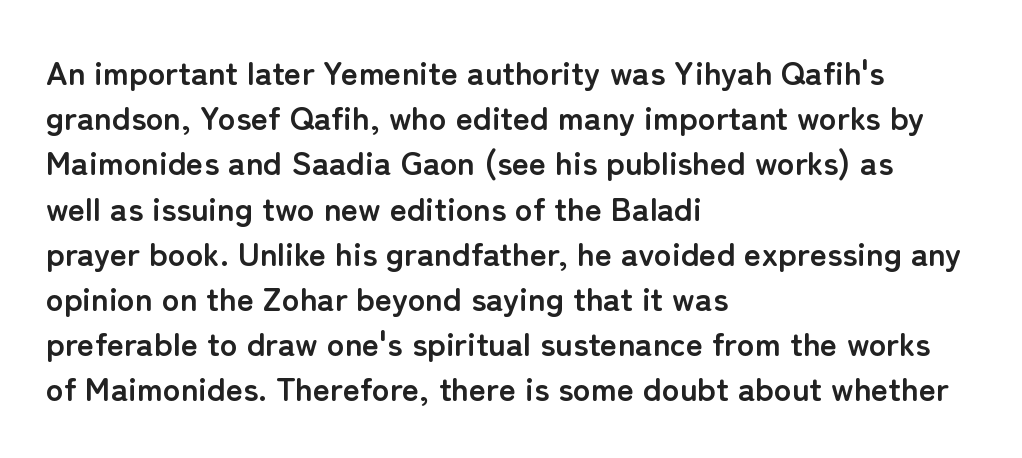
Q: Is the text bold? A: Yes.
Q: Is the text italic (slanted)? A: No, it is upright.
Q: Is the typeface a serif or a sans-serif typeface? A: Sans-serif.
Q: Is the text underlined? A: No.
Q: How is the paragraph aligned? A: Left-aligned.
Q: Is the spacing between letters normal or unusually wide? A: Normal.
Q: Is the spacing between lines tight, normal or loose? A: Normal.
Q: Width (condensed, normal, or wide)? A: Normal.
Q: Stroke contrast? A: Low.
Q: x-height? A: Medium.
Q: Monospaced? A: No.
